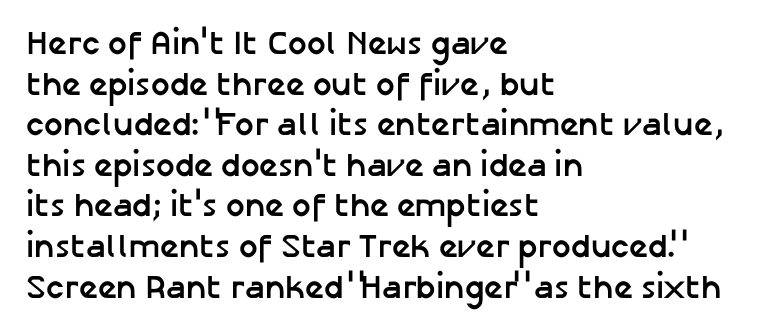
{"serif": "no", "italic": "no", "bold": "yes", "weight": "semibold", "width": "normal", "stroke_contrast": "low", "x_height": "medium", "monospaced": "no", "underline": "no", "align": "left", "line_spacing_ratio": 1.23, "letter_spacing": "normal", "letter_spacing_em": 0.0, "glyph_px": 33}
